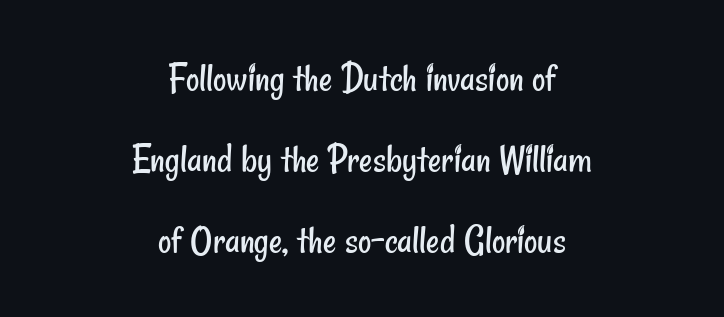
The image shows 41 px regular-weight, condensed sans-serif type; set centered, loose line spacing (1.98x), normal letter spacing, not underlined; low stroke contrast and a small x-height.
